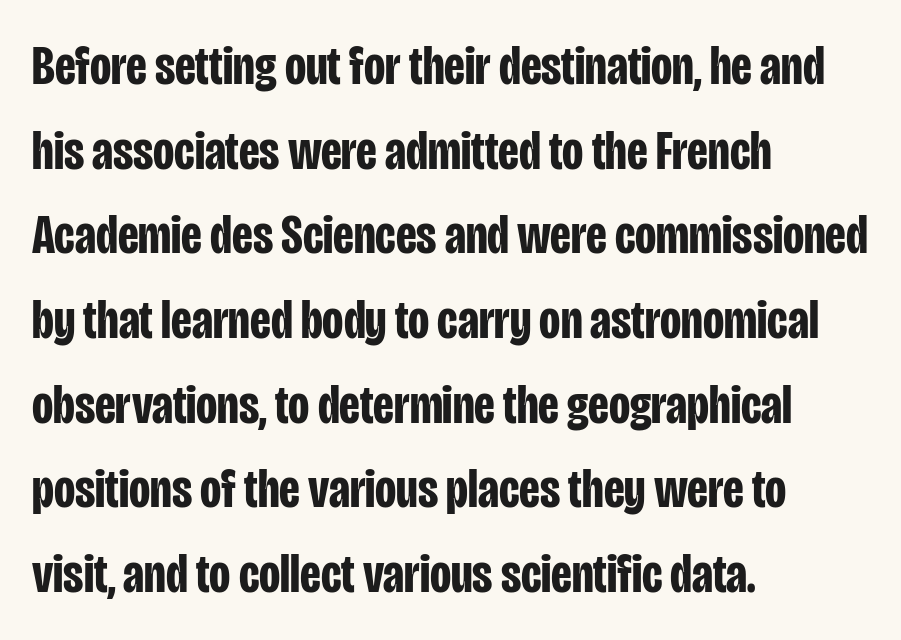
The image shows 55 px bold, condensed sans-serif type, upright; set left-aligned, normal line spacing (1.54x), normal letter spacing, not underlined; low stroke contrast and a large x-height.
